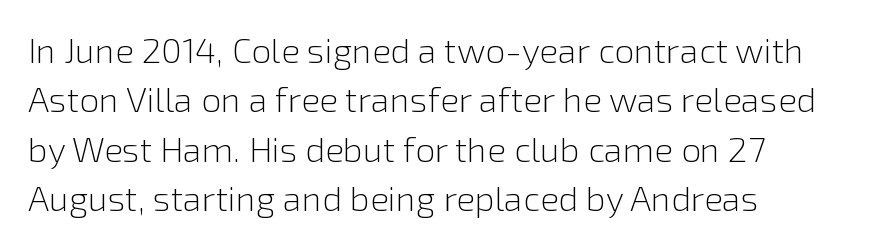
Q: Is the text bold? A: No.
Q: Is the text italic (slanted)? A: No, it is upright.
Q: Is the typeface a serif or a sans-serif typeface? A: Sans-serif.
Q: Is the text underlined? A: No.
Q: How is the paragraph aligned? A: Left-aligned.
Q: Is the spacing between letters normal or unusually wide? A: Normal.
Q: Is the spacing between lines tight, normal or loose? A: Normal.
Q: Width (condensed, normal, or wide)? A: Normal.
Q: x-height? A: Medium.
Q: Monospaced? A: No.
